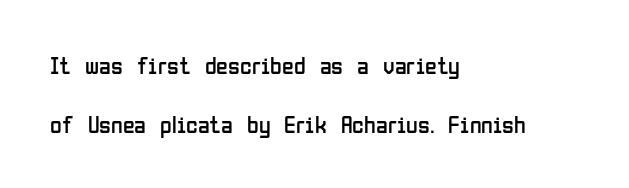
Q: Is the text bold? A: No.
Q: Is the text italic (slanted)? A: No, it is upright.
Q: Is the text underlined? A: No.
Q: How is the paragraph aligned? A: Left-aligned.
Q: Is the spacing between letters normal or unusually wide? A: Normal.
Q: Is the spacing between lines tight, normal or loose? A: Loose.
